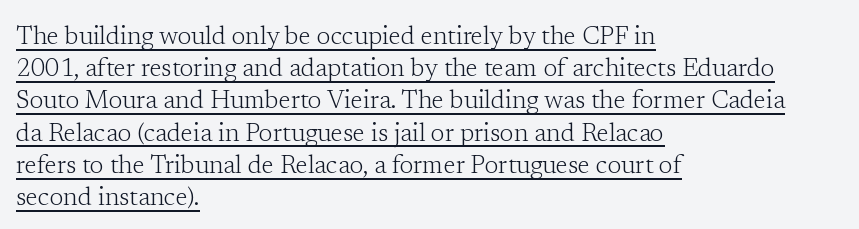
{"italic": "no", "bold": "no", "underline": "yes", "align": "left", "line_spacing": "normal", "line_spacing_ratio": 1.29, "letter_spacing": "normal", "letter_spacing_em": 0.0, "glyph_px": 25}
